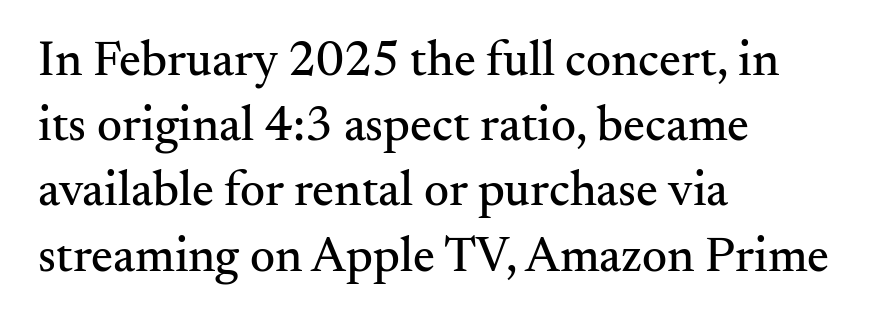
{"serif": "yes", "italic": "no", "width": "normal", "stroke_contrast": "medium", "x_height": "small", "monospaced": "no", "underline": "no", "align": "left", "line_spacing": "normal", "line_spacing_ratio": 1.33, "letter_spacing": "normal", "letter_spacing_em": 0.0, "glyph_px": 49}
